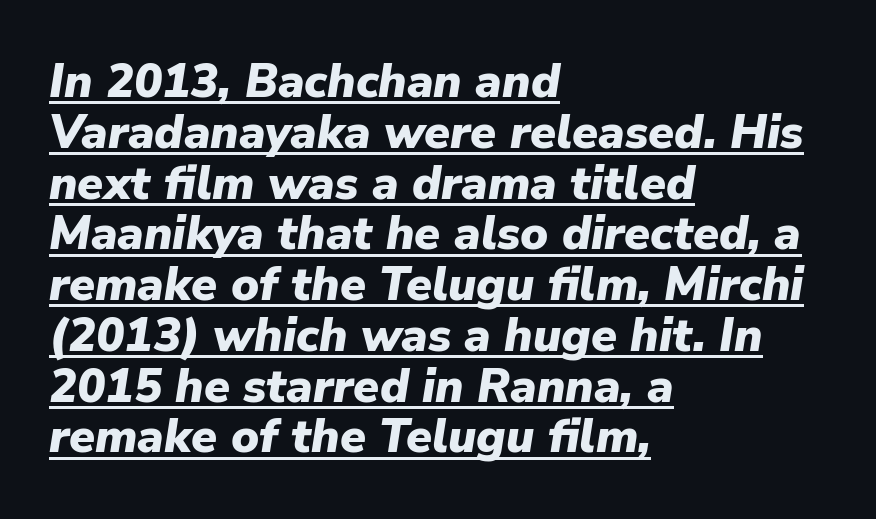
These lines are set flush left with a ragged right edge. Emphasis is given by a line drawn under the lettering. The passage shown is typed in a proportional face where columns would drift. The face used here has the dense, thick strokes of a bold.
